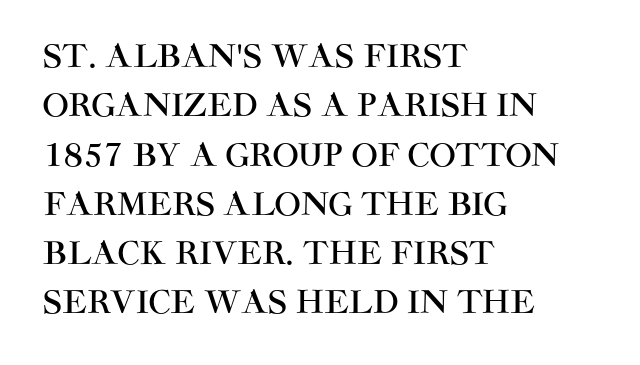
Q: Is the text italic (slanted)? A: No, it is upright.
Q: Is the typeface a serif or a sans-serif typeface? A: Sans-serif.
Q: Is the text underlined? A: No.
Q: How is the paragraph aligned? A: Left-aligned.
Q: Is the spacing between letters normal or unusually wide? A: Normal.
Q: Is the spacing between lines tight, normal or loose? A: Normal.
Q: Width (condensed, normal, or wide)? A: Normal.
Q: Stroke contrast? A: High.
Q: x-height? A: Large.
Q: Monospaced? A: No.
